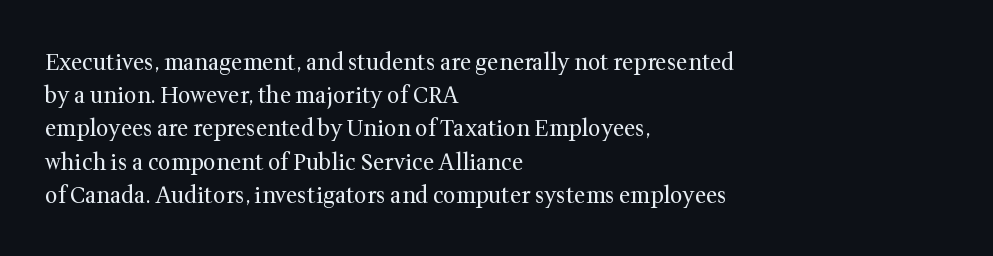
The image shows 22 px text type, upright; set left-aligned, normal line spacing (1.51x), normal letter spacing, not underlined.
